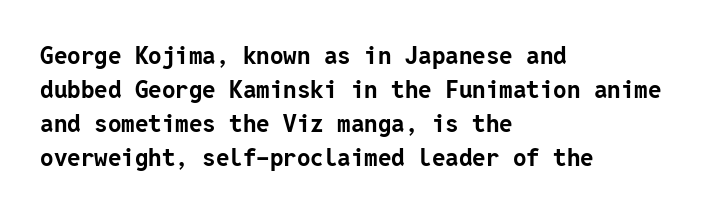
The image shows 24 px bold type, upright; set left-aligned, normal line spacing (1.42x), normal letter spacing, not underlined.
